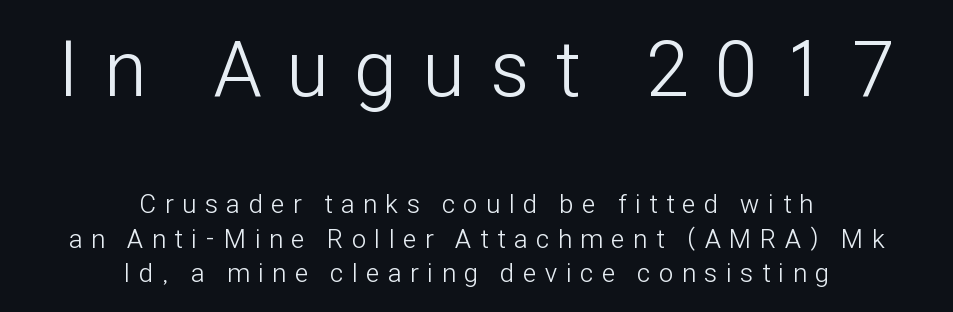
{"serif": "no", "italic": "no", "bold": "no", "weight": "light", "width": "condensed", "stroke_contrast": "low", "x_height": "medium", "monospaced": "no", "underline": "no", "align": "center", "line_spacing": "normal", "line_spacing_ratio": 1.33, "letter_spacing": "wide", "letter_spacing_em": 0.34, "larger_block": "first", "size_ratio": 3.0, "glyph_px": 78}
